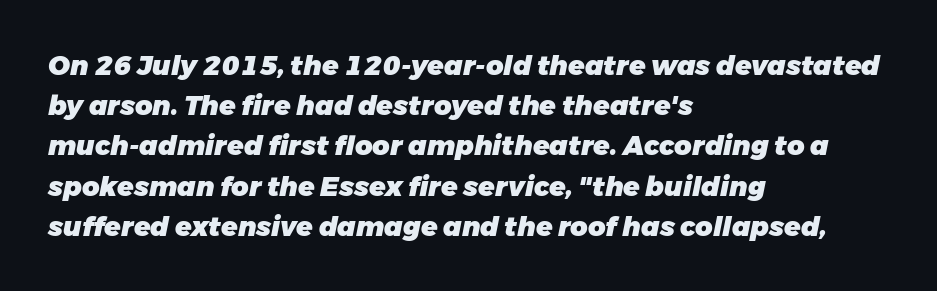
The image shows 27 px bold type, italic (leaning right); set left-aligned, normal line spacing (1.49x), normal letter spacing, not underlined.
